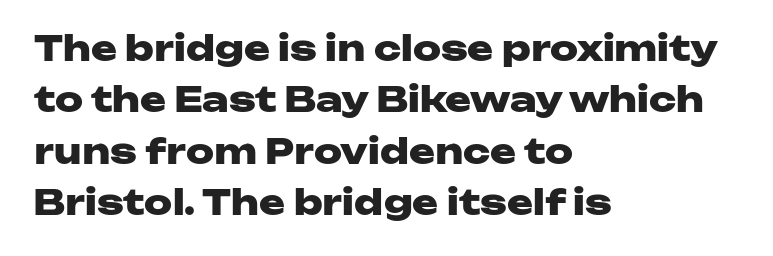
Rendered with straight, roman letterforms. The type family on display is of the sans-serif kind. Compared with typical body copy, the letter spacing here is the same. In terms of leading, this rendering sits right in the middle.
